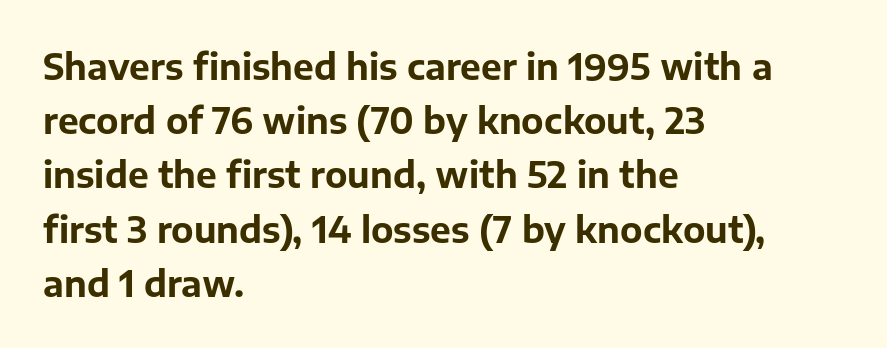
{"serif": "no", "italic": "no", "bold": "yes", "weight": "bold", "width": "normal", "stroke_contrast": "low", "x_height": "medium", "monospaced": "no", "underline": "no", "align": "left", "line_spacing": "normal", "line_spacing_ratio": 1.55, "letter_spacing": "normal", "letter_spacing_em": 0.0, "glyph_px": 35}
